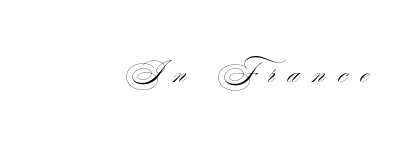
Q: Is the text bold? A: No.
Q: Is the text italic (slanted)? A: Yes.
Q: Is the typeface a serif or a sans-serif typeface? A: Sans-serif.
Q: Is the text underlined? A: No.
Q: Is the spacing between letters normal or unusually wide? A: Unusually wide.
Q: Width (condensed, normal, or wide)? A: Wide.
Q: Stroke contrast? A: Medium.
Q: x-height? A: Small.
Q: Monospaced? A: No.
